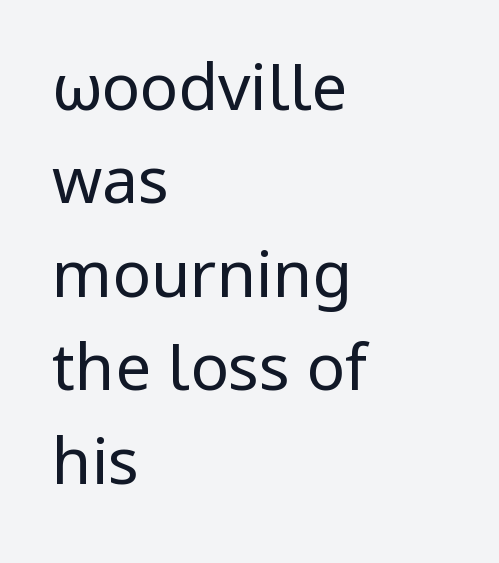
Q: Is the text bold? A: No.
Q: Is the text italic (slanted)? A: No, it is upright.
Q: Is the typeface a serif or a sans-serif typeface? A: Sans-serif.
Q: Is the text underlined? A: No.
Q: How is the paragraph aligned? A: Left-aligned.
Q: Is the spacing between letters normal or unusually wide? A: Normal.
Q: Is the spacing between lines tight, normal or loose? A: Normal.
Q: Width (condensed, normal, or wide)? A: Normal.
Q: Stroke contrast? A: Low.
Q: x-height? A: Medium.
Q: Monospaced? A: No.
